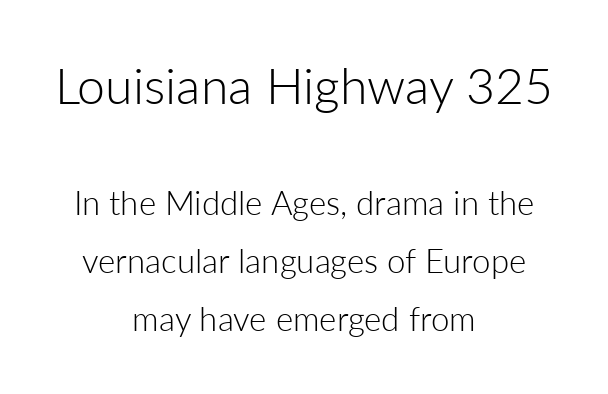
{"serif": "no", "italic": "no", "bold": "no", "weight": "light", "width": "normal", "stroke_contrast": "low", "x_height": "medium", "monospaced": "no", "underline": "no", "align": "center", "line_spacing_ratio": 1.76, "letter_spacing": "normal", "letter_spacing_em": 0.0, "larger_block": "first", "size_ratio": 1.52, "glyph_px": 50}
